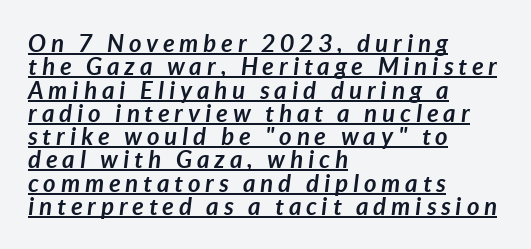
{"italic": "yes", "lean": "right", "slant_degrees": 7, "bold": "yes", "underline": "yes", "align": "left", "line_spacing": "tight", "line_spacing_ratio": 0.97, "letter_spacing": "wide", "letter_spacing_em": 0.21, "glyph_px": 24}
